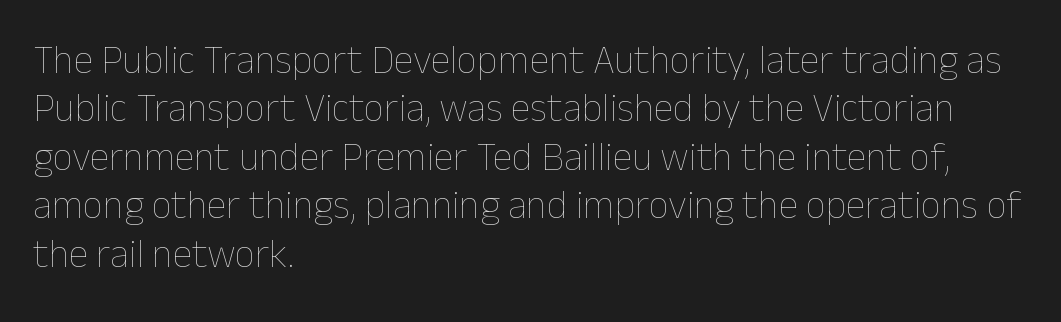
Descenders are the only things crossing below the line. The rendering uses natural spacing where letterforms have individual widths. The passage shown is not bold in any degree. Ascenders rise straight up at ninety degrees. Every row of glyphs begins at an identical x-position on the left. The horizontal fit of the characters is conventional and even.
